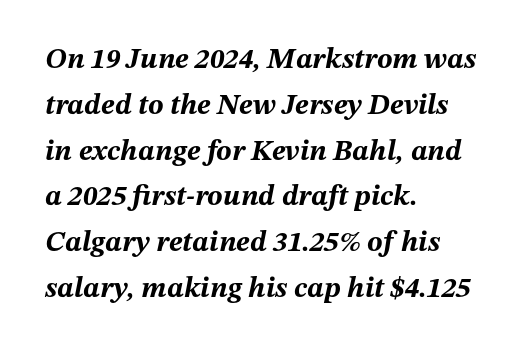
{"italic": "yes", "lean": "right", "slant_degrees": 12, "bold": "yes", "weight": "bold", "width": "normal", "stroke_contrast": "medium", "x_height": "medium", "monospaced": "no", "underline": "no", "align": "left", "line_spacing": "normal", "line_spacing_ratio": 1.58, "letter_spacing": "normal", "letter_spacing_em": 0.0, "glyph_px": 29}
